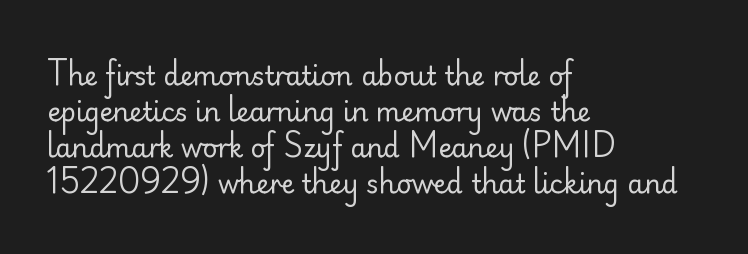
{"italic": "no", "bold": "no", "underline": "no", "align": "left", "line_spacing": "normal", "line_spacing_ratio": 1.38, "letter_spacing": "normal", "letter_spacing_em": 0.0, "glyph_px": 26}
